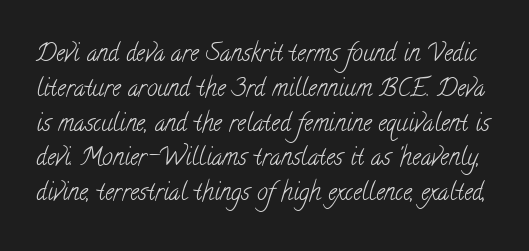
{"bold": "no", "underline": "no", "line_spacing": "normal", "line_spacing_ratio": 1.45, "letter_spacing": "normal", "letter_spacing_em": 0.0, "glyph_px": 24}
